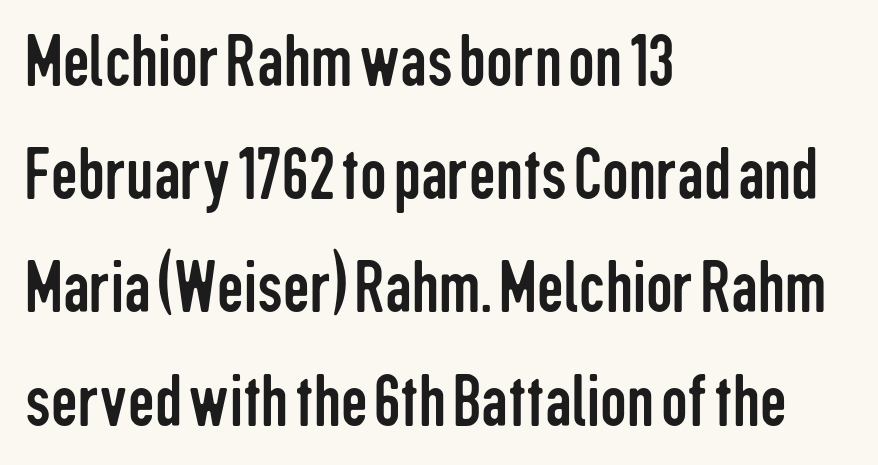
Q: Is the text bold? A: No.
Q: Is the text italic (slanted)? A: No, it is upright.
Q: Is the typeface a serif or a sans-serif typeface? A: Sans-serif.
Q: Is the text underlined? A: No.
Q: How is the paragraph aligned? A: Left-aligned.
Q: Is the spacing between letters normal or unusually wide? A: Normal.
Q: Is the spacing between lines tight, normal or loose? A: Normal.
Q: Width (condensed, normal, or wide)? A: Condensed.
Q: Stroke contrast? A: Low.
Q: x-height? A: Medium.
Q: Monospaced? A: No.
